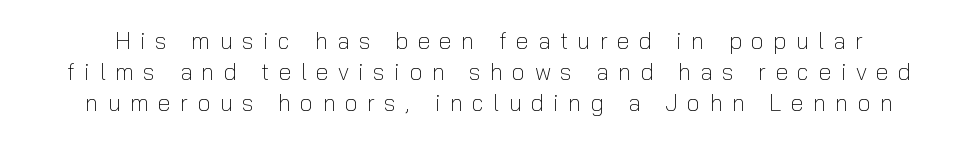
The image shows 23 px text type, upright; set normal line spacing (1.35x), unusually wide letter spacing (+0.41 em), not underlined.
